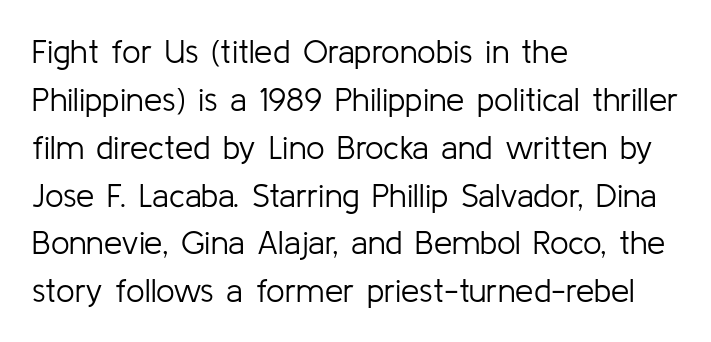
{"serif": "no", "italic": "no", "bold": "no", "weight": "light", "width": "normal", "stroke_contrast": "low", "x_height": "medium", "monospaced": "no", "underline": "no", "align": "left", "line_spacing": "normal", "line_spacing_ratio": 1.45, "letter_spacing": "normal", "letter_spacing_em": 0.0, "glyph_px": 33}
